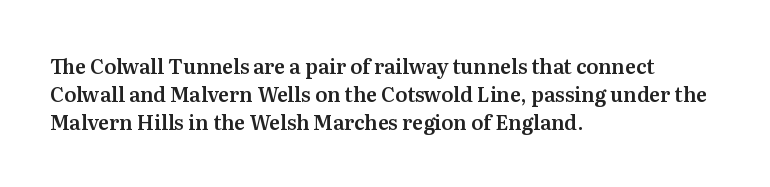
{"italic": "no", "underline": "no", "align": "left", "line_spacing": "normal", "line_spacing_ratio": 1.39, "letter_spacing": "normal", "letter_spacing_em": 0.0, "glyph_px": 20}
